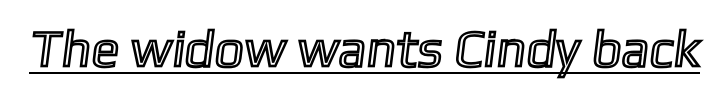
Q: Is the text underlined? A: Yes.
Q: Is the spacing between letters normal or unusually wide? A: Normal.
Q: Width (condensed, normal, or wide)? A: Normal.
Q: x-height? A: Medium.
Q: Monospaced? A: No.
